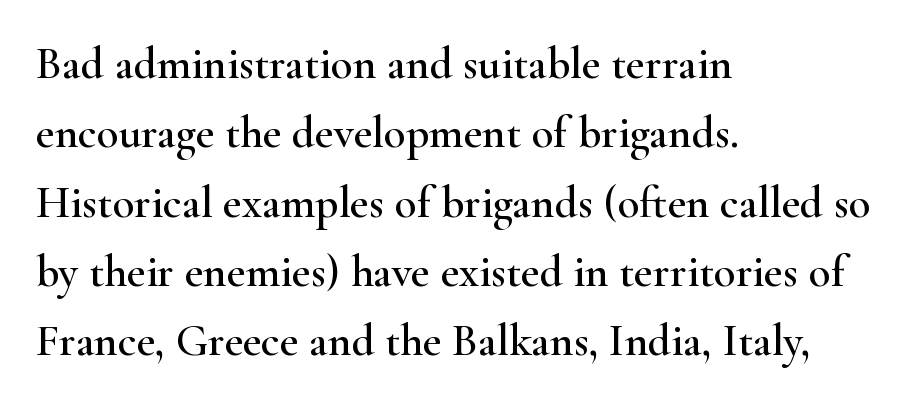
The image shows 45 px wide serif type, upright; set left-aligned, normal line spacing (1.54x), normal letter spacing, not underlined; high stroke contrast and a small x-height.
